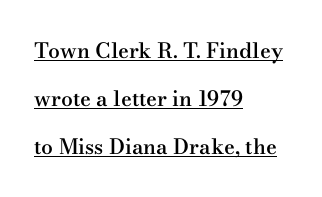
{"italic": "no", "bold": "semi", "underline": "yes", "align": "left", "line_spacing": "loose", "line_spacing_ratio": 2.28, "letter_spacing": "normal", "letter_spacing_em": 0.0, "glyph_px": 21}
